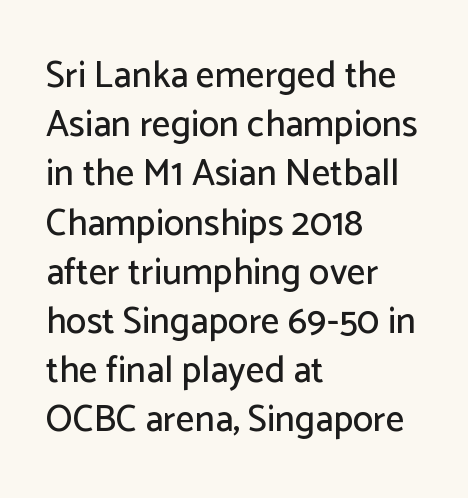
The image shows 37 px sans-serif type, upright; set left-aligned, normal line spacing (1.33x), normal letter spacing, not underlined; low stroke contrast and a medium x-height.
